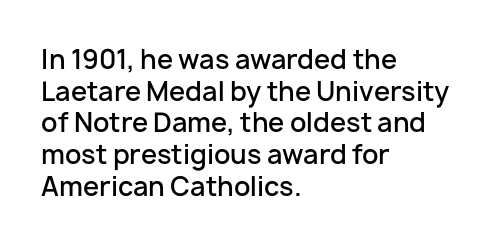
{"italic": "no", "bold": "semi", "underline": "no", "align": "left", "line_spacing_ratio": 1.22, "letter_spacing": "normal", "letter_spacing_em": 0.0, "glyph_px": 26}
